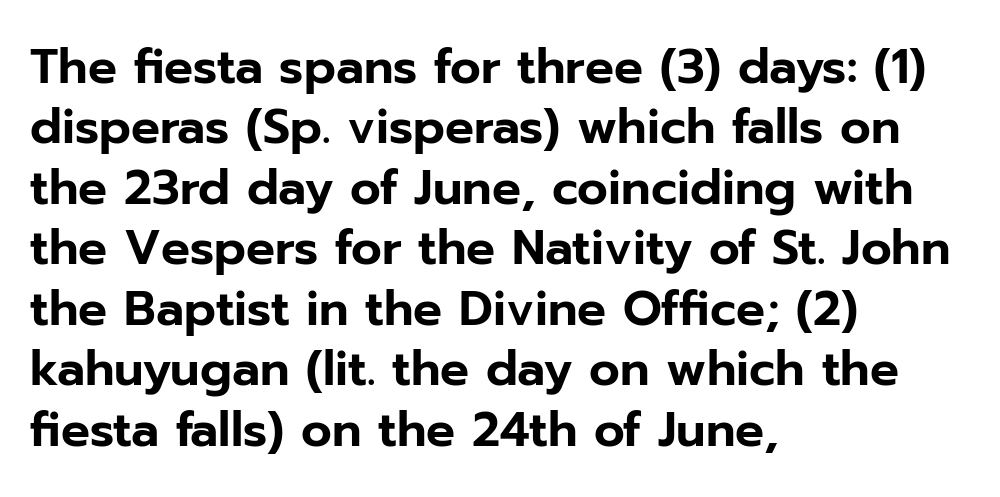
The image shows 48 px sans-serif type, upright; set left-aligned, normal line spacing (1.26x), normal letter spacing, not underlined; low stroke contrast and a medium x-height.
